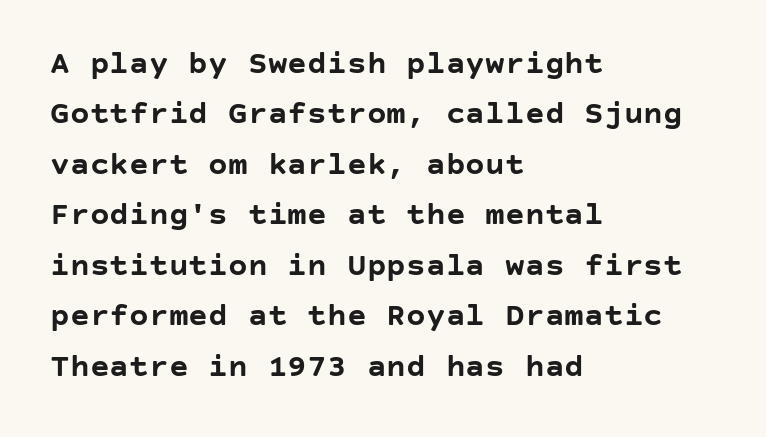
The image shows 33 px semibold sans-serif type, upright; set left-aligned, normal line spacing (1.53x), normal letter spacing, not underlined; low stroke contrast and a large x-height.
